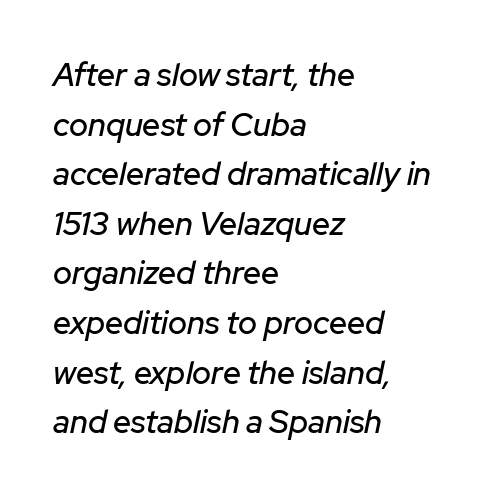
{"italic": "yes", "lean": "right", "slant_degrees": 12, "width": "normal", "stroke_contrast": "low", "x_height": "medium", "monospaced": "no", "underline": "no", "align": "left", "line_spacing": "normal", "line_spacing_ratio": 1.55, "letter_spacing": "normal", "letter_spacing_em": 0.0, "glyph_px": 32}
